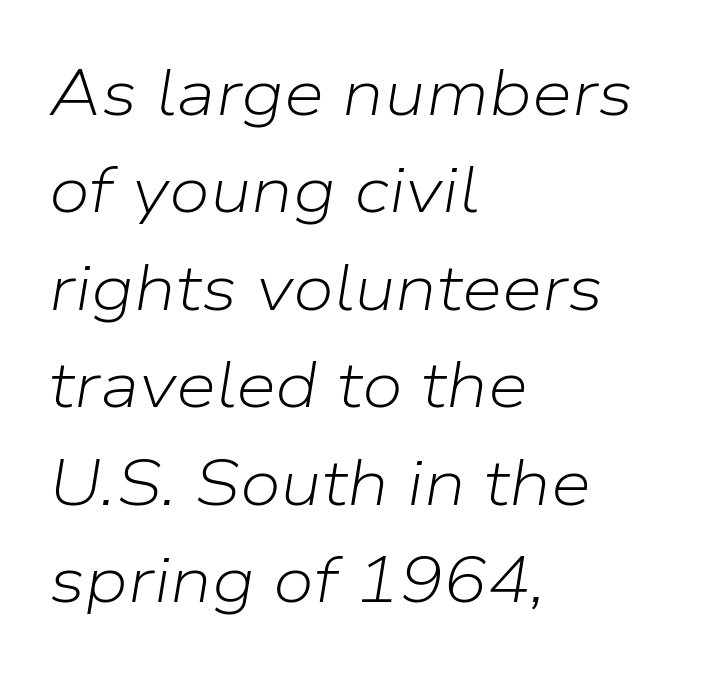
{"italic": "yes", "lean": "right", "slant_degrees": 9, "bold": "no", "weight": "light", "width": "normal", "stroke_contrast": "low", "x_height": "medium", "monospaced": "no", "underline": "no", "align": "left", "line_spacing": "normal", "line_spacing_ratio": 1.5, "letter_spacing": "normal", "letter_spacing_em": 0.0, "glyph_px": 65}
